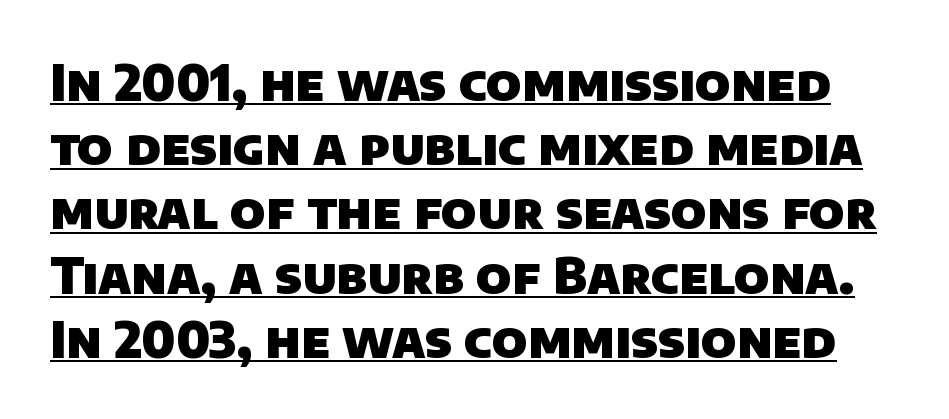
The image shows 49 px heavy sans-serif type; set normal line spacing (1.31x), normal letter spacing, underlined; low stroke contrast and a large x-height.
